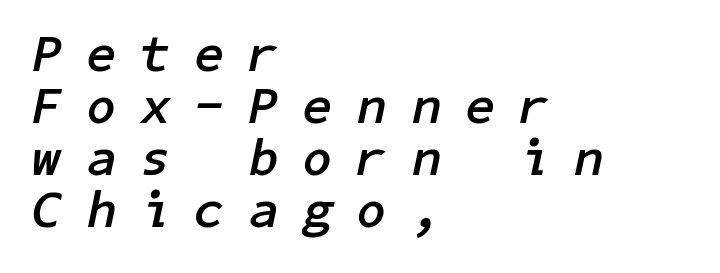
Q: Is the text bold? A: Yes.
Q: Is the text italic (slanted)? A: Yes, it leans right by about 11 degrees.
Q: Is the text underlined? A: No.
Q: How is the paragraph aligned? A: Left-aligned.
Q: Is the spacing between letters normal or unusually wide? A: Unusually wide.
Q: Is the spacing between lines tight, normal or loose? A: Tight.
Q: Width (condensed, normal, or wide)? A: Normal.
Q: Stroke contrast? A: Low.
Q: x-height? A: Medium.
